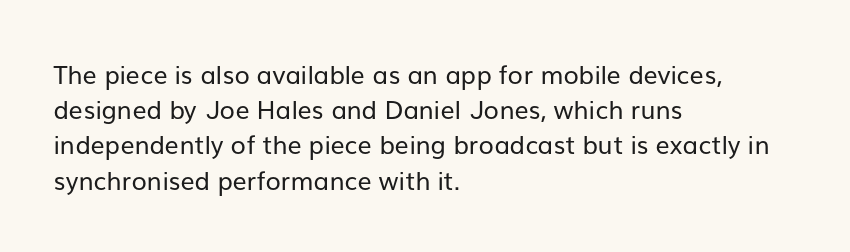
Weight: not bold — regular or lighter. Summary of vertical rhythm: regular, with standard interline spacing. Italic? Not at all — the glyphs are vertical. Words appear dense and cohesive because spacing is normal. Glance below the letters and you will spot only blank space.
